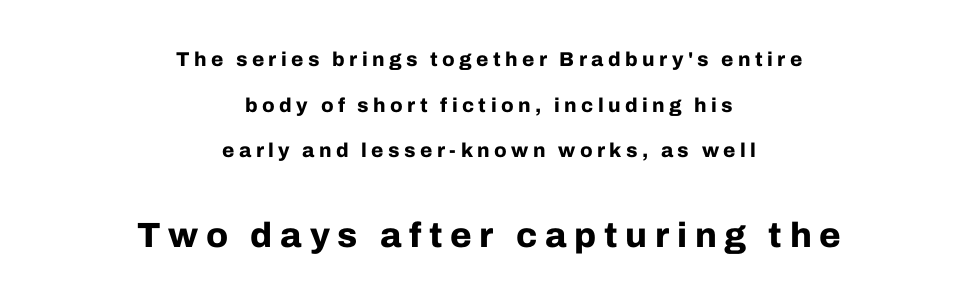
Q: Is the text bold? A: Yes.
Q: Is the text italic (slanted)? A: No, it is upright.
Q: Is the typeface a serif or a sans-serif typeface? A: Sans-serif.
Q: Is the text underlined? A: No.
Q: How is the paragraph aligned? A: Centered.
Q: Is the spacing between letters normal or unusually wide? A: Unusually wide.
Q: Is the spacing between lines tight, normal or loose? A: Loose.
Q: Which block of text is set in a larger size, the first (top) or the second (bottom)? A: The second (bottom) one.
Q: Width (condensed, normal, or wide)? A: Normal.
Q: Stroke contrast? A: Low.
Q: x-height? A: Medium.
Q: Monospaced? A: No.
